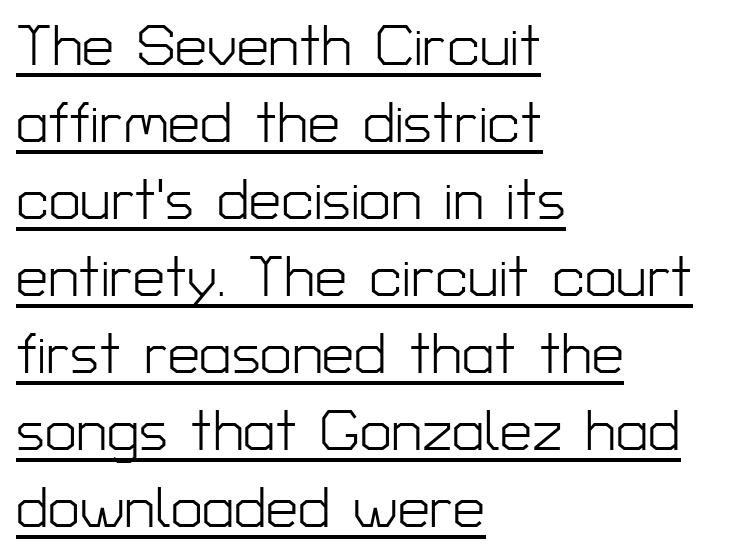
The image shows 57 px light sans-serif type, upright; set left-aligned, normal line spacing (1.35x), normal letter spacing, underlined; low stroke contrast and a medium x-height.
